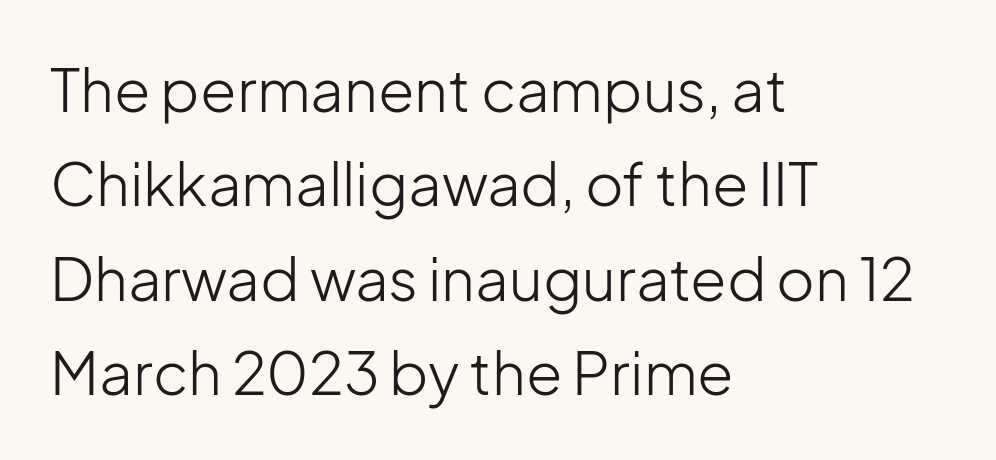
The image shows 59 px light sans-serif type, upright; set left-aligned, normal line spacing (1.6x), normal letter spacing, not underlined; low stroke contrast and a medium x-height.
